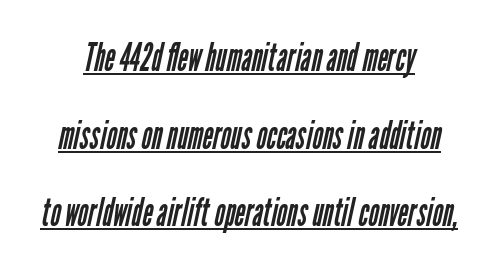
{"serif": "no", "bold": "no", "weight": "regular", "width": "condensed", "stroke_contrast": "low", "x_height": "medium", "monospaced": "no", "underline": "yes", "align": "center", "line_spacing": "loose", "line_spacing_ratio": 1.94, "letter_spacing": "normal", "letter_spacing_em": 0.0, "glyph_px": 40}
